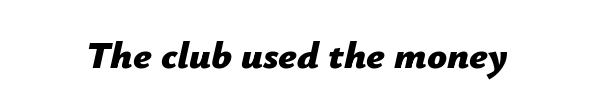
Q: Is the text bold? A: Yes.
Q: Is the text italic (slanted)? A: Yes, it leans right by about 12 degrees.
Q: Is the text underlined? A: No.
Q: Is the spacing between letters normal or unusually wide? A: Normal.
Q: Width (condensed, normal, or wide)? A: Normal.
Q: Stroke contrast? A: Low.
Q: x-height? A: Medium.
Q: Monospaced? A: No.
